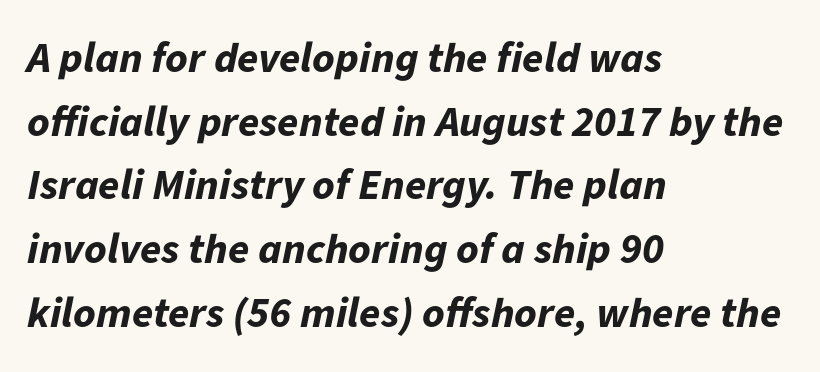
Q: Is the text bold? A: Yes.
Q: Is the text italic (slanted)? A: Yes, it leans right by about 11 degrees.
Q: Is the text underlined? A: No.
Q: How is the paragraph aligned? A: Left-aligned.
Q: Is the spacing between letters normal or unusually wide? A: Normal.
Q: Is the spacing between lines tight, normal or loose? A: Normal.
Q: Width (condensed, normal, or wide)? A: Normal.
Q: Stroke contrast? A: Low.
Q: x-height? A: Medium.
Q: Monospaced? A: No.
